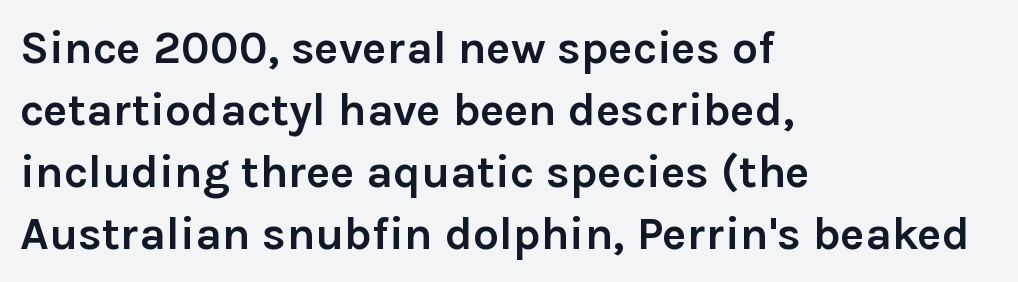
{"serif": "no", "italic": "no", "bold": "yes", "weight": "semibold", "width": "normal", "x_height": "medium", "monospaced": "no", "underline": "no", "align": "left", "line_spacing": "normal", "line_spacing_ratio": 1.35, "letter_spacing": "normal", "letter_spacing_em": 0.0, "glyph_px": 46}
